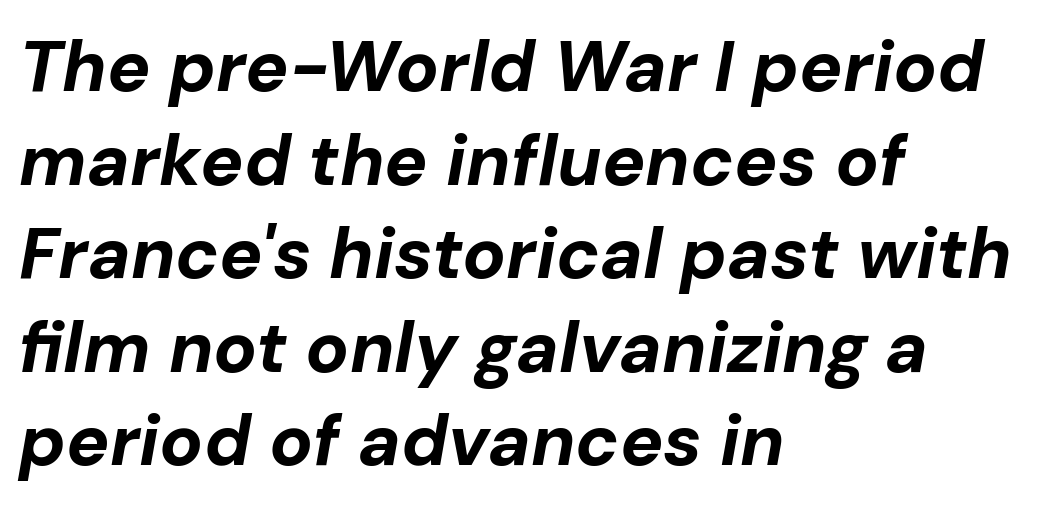
Left-aligned paragraph, ragged on the right. Line spacing here is normal. The face used here is proportionally spaced, like ordinary book or web type. Does the weight exceed regular? Yes, all the way to bold. This sample uses plain, unmodified letter spacing. In terms of posture, this sample is oblique.
